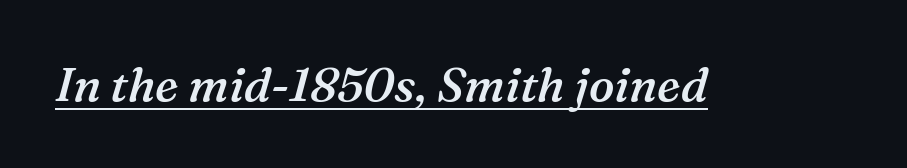
{"serif": "yes", "italic": "yes", "lean": "right", "slant_degrees": 16, "bold": "semi", "weight": "semibold", "width": "normal", "stroke_contrast": "medium", "x_height": "medium", "monospaced": "no", "underline": "yes", "letter_spacing": "normal", "letter_spacing_em": 0.0, "glyph_px": 47}
